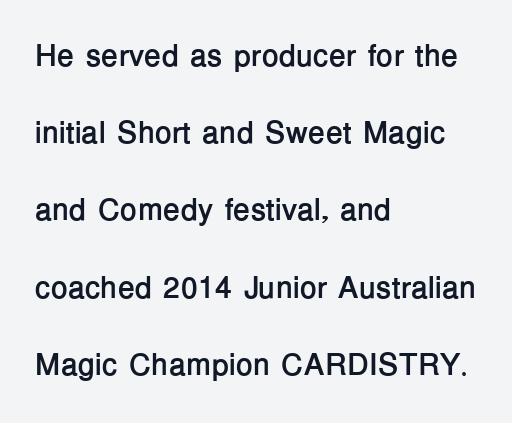
Q: Is the text bold? A: Yes.
Q: Is the text italic (slanted)? A: No, it is upright.
Q: Is the typeface a serif or a sans-serif typeface? A: Sans-serif.
Q: Is the text underlined? A: No.
Q: How is the paragraph aligned? A: Left-aligned.
Q: Is the spacing between letters normal or unusually wide? A: Normal.
Q: Is the spacing between lines tight, normal or loose? A: Loose.
Q: Width (condensed, normal, or wide)? A: Normal.
Q: Stroke contrast? A: Low.
Q: x-height? A: Medium.
Q: Monospaced? A: No.
